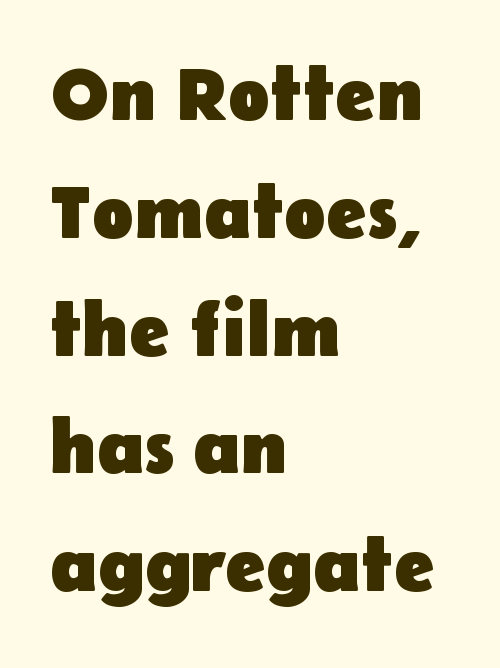
{"serif": "no", "italic": "no", "bold": "yes", "weight": "heavy", "width": "normal", "stroke_contrast": "low", "x_height": "medium", "monospaced": "no", "underline": "no", "align": "left", "line_spacing": "normal", "line_spacing_ratio": 1.53, "letter_spacing": "normal", "letter_spacing_em": 0.0, "glyph_px": 77}
